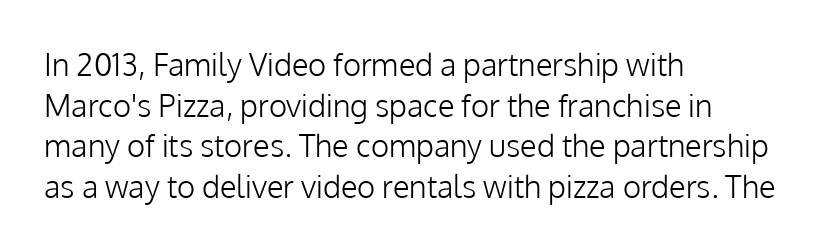
Q: Is the text bold? A: No.
Q: Is the text italic (slanted)? A: No, it is upright.
Q: Is the typeface a serif or a sans-serif typeface? A: Sans-serif.
Q: Is the text underlined? A: No.
Q: How is the paragraph aligned? A: Left-aligned.
Q: Is the spacing between letters normal or unusually wide? A: Normal.
Q: Is the spacing between lines tight, normal or loose? A: Normal.
Q: Width (condensed, normal, or wide)? A: Normal.
Q: Stroke contrast? A: Low.
Q: x-height? A: Medium.
Q: Monospaced? A: No.
